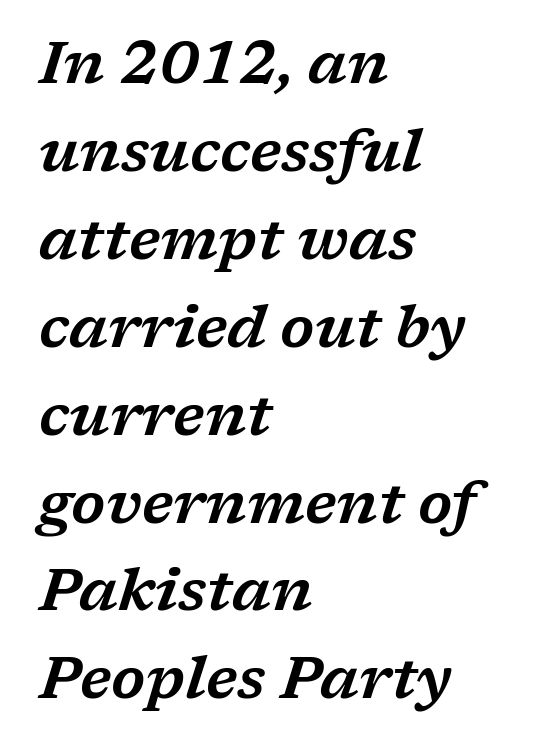
A typesetter would call this proportional, since set widths differ per character. Compared with typical body copy, the letter spacing here is the same. The glyphs in this specimen are seriffed. Only glyphs here, with clear space below each row.
